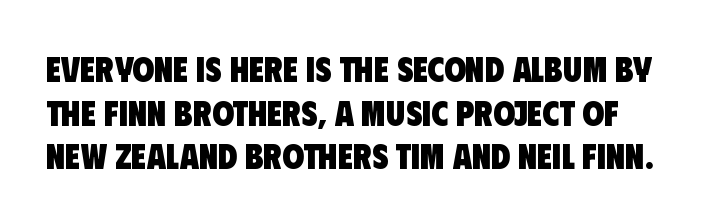
Q: Is the text bold? A: Yes.
Q: Is the typeface a serif or a sans-serif typeface? A: Sans-serif.
Q: Is the text underlined? A: No.
Q: Is the spacing between letters normal or unusually wide? A: Normal.
Q: Is the spacing between lines tight, normal or loose? A: Normal.
Q: Width (condensed, normal, or wide)? A: Condensed.
Q: Stroke contrast? A: Low.
Q: x-height? A: Large.
Q: Monospaced? A: No.
